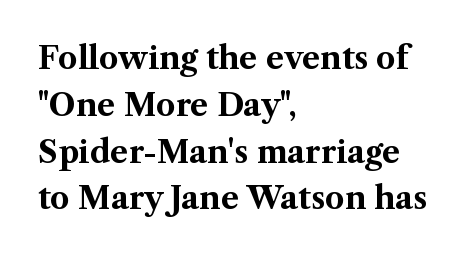
The image shows 31 px bold serif type, upright; set left-aligned, normal line spacing (1.51x), normal letter spacing, not underlined; medium stroke contrast and a medium x-height.
